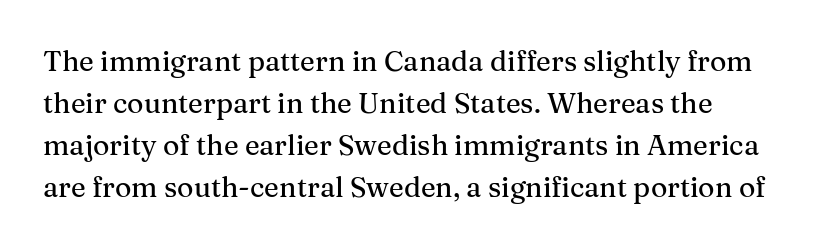
Caption: standard tracking, unaltered. Classification — serif. Italic: no, the glyphs are upright roman. Here the designer chose a conventional face with non-uniform glyph widths. Type without underlining. Is there much room between lines? A standard amount, neither cramped nor airy.
